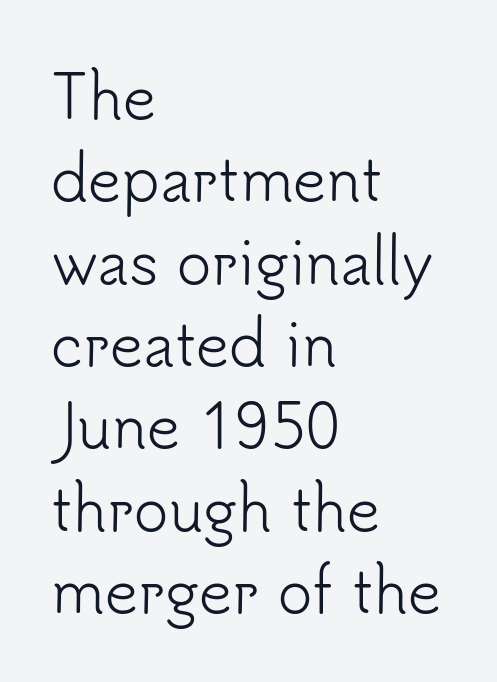
Varying glyph widths throughout — classic text-font behaviour. The space beneath each line is pristine and unruled. The glyphs in this specimen are sans serif. The tracking reads as untouched default to a designer's eye. Characters remain perfectly vertical along every line. Each line starts at the same left margin while the right side varies.
